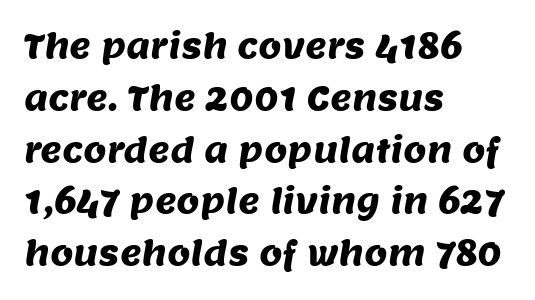
{"serif": "no", "width": "normal", "stroke_contrast": "medium", "x_height": "large", "monospaced": "no", "underline": "no", "align": "left", "line_spacing": "normal", "line_spacing_ratio": 1.57, "letter_spacing": "normal", "letter_spacing_em": 0.0, "glyph_px": 33}
